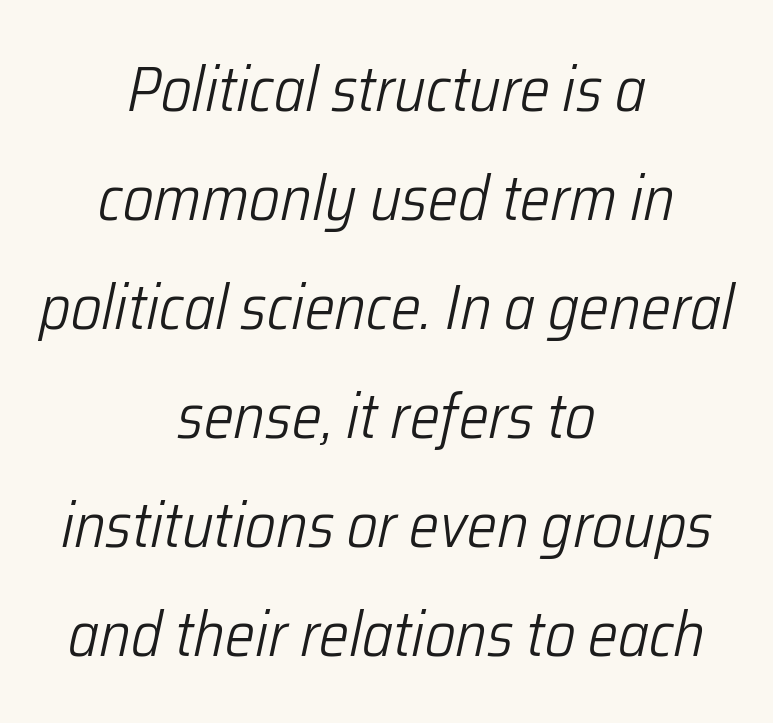
Descenders are the only things crossing below the line. Is this a fixed-width face? No — the glyphs have proportional, varying widths. Italic: yes, the glyphs are oblique. Both edges are ragged and mirror each other, which tells us the setting is centered.
